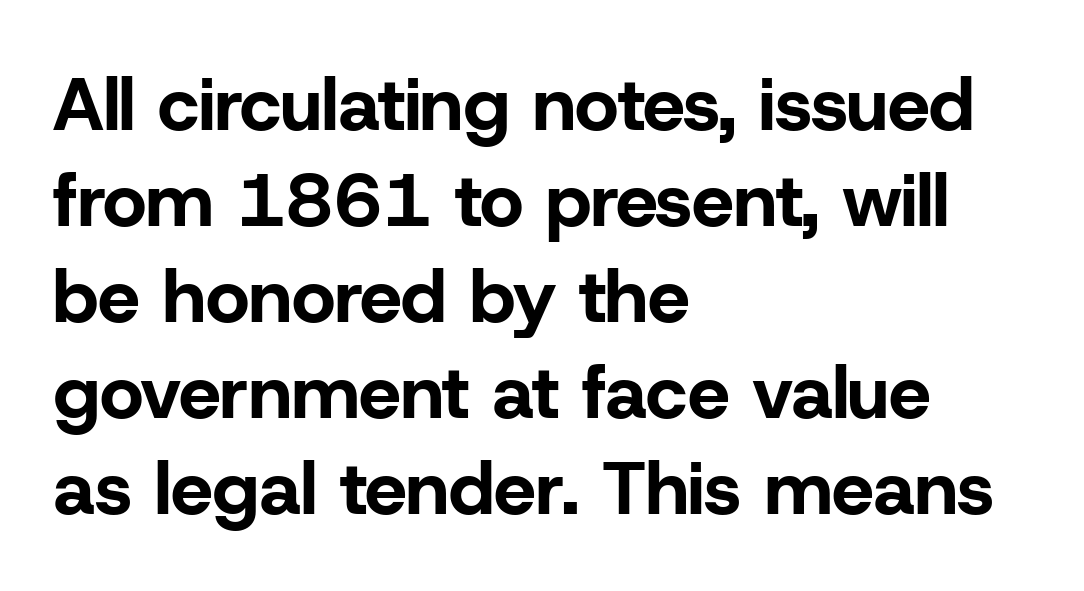
Proportional: the letters do not fall into vertical columns. Note: no serifs on the glyphs. The letters stand straight up with perfectly vertical stems. Descender tails drop into unmarked territory. Typeset ragged right — the left edge is the straight one.
